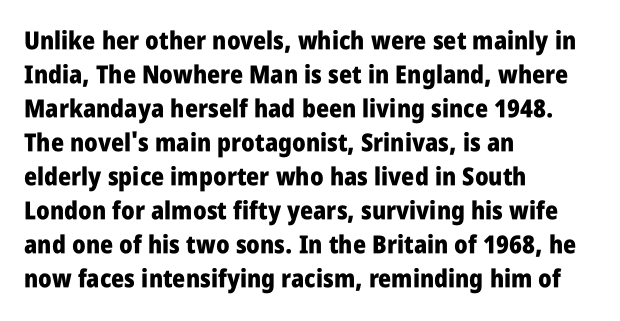
{"italic": "no", "bold": "yes", "underline": "no", "align": "left", "line_spacing": "normal", "line_spacing_ratio": 1.36, "letter_spacing": "normal", "letter_spacing_em": 0.0, "glyph_px": 25}
